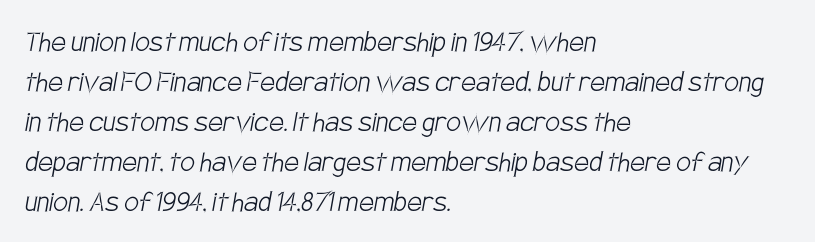
Look at the tracking — it's just the regular setting, nothing added. The glyphs are unaccompanied by any horizontal stroke below them. Think standard paragraph weight, or any step lighter than that. Which margin do the lines hug? The left one — the right edge is uneven. Think of a printed novel: that variable character pitch is what you see here.
